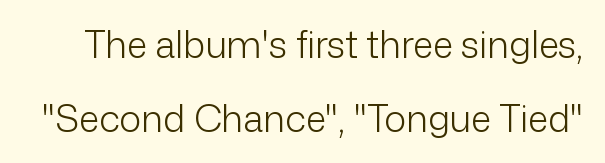
Q: Is the text bold? A: No.
Q: Is the text italic (slanted)? A: No, it is upright.
Q: Is the typeface a serif or a sans-serif typeface? A: Sans-serif.
Q: Is the text underlined? A: No.
Q: Is the spacing between letters normal or unusually wide? A: Normal.
Q: Is the spacing between lines tight, normal or loose? A: Loose.
Q: Width (condensed, normal, or wide)? A: Normal.
Q: Stroke contrast? A: Low.
Q: x-height? A: Medium.
Q: Monospaced? A: No.
